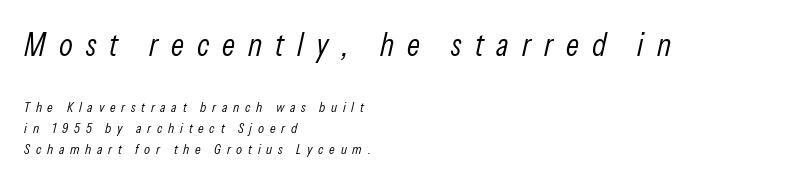
The image shows 32 px light, condensed type, italic (leaning right); set left-aligned, normal line spacing (1.51x), unusually wide letter spacing (+0.41 em), not underlined; the first (top) block is 2.29x larger; low stroke contrast and a medium x-height.
